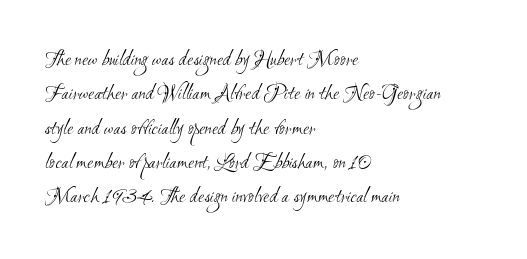
Q: Is the text bold? A: No.
Q: Is the text underlined? A: No.
Q: How is the paragraph aligned? A: Left-aligned.
Q: Is the spacing between letters normal or unusually wide? A: Normal.
Q: Is the spacing between lines tight, normal or loose? A: Normal.
